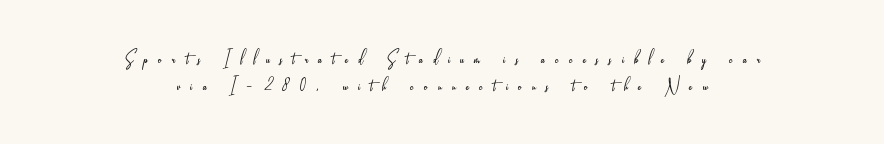
The image shows 22 px text type; set centered, line spacing 1.22x, unusually wide letter spacing (+0.47 em), not underlined.
